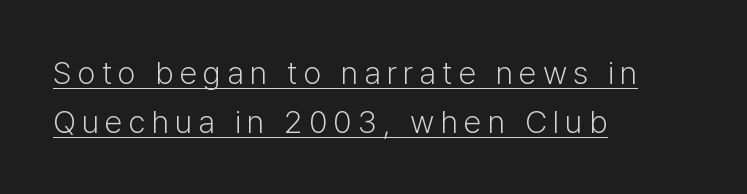
The image shows 32 px light sans-serif type, upright; set left-aligned, normal line spacing (1.53x), underlined; low stroke contrast and a medium x-height.
